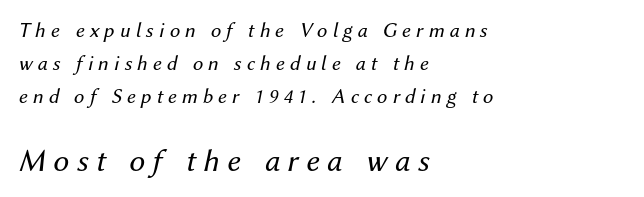
Vertical stems look standard width or narrower in stroke. Horizontal bands of white between lines are of average thickness. The strip under each line holds only bare page. The paragraph has a hard left edge and a soft right edge.
